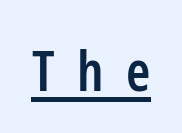
Between one letter and the next there's a generous, obvious gap. The glyphs in this specimen are sans serif. Weight: semibold (demi). This rendering features underlined lettering.
